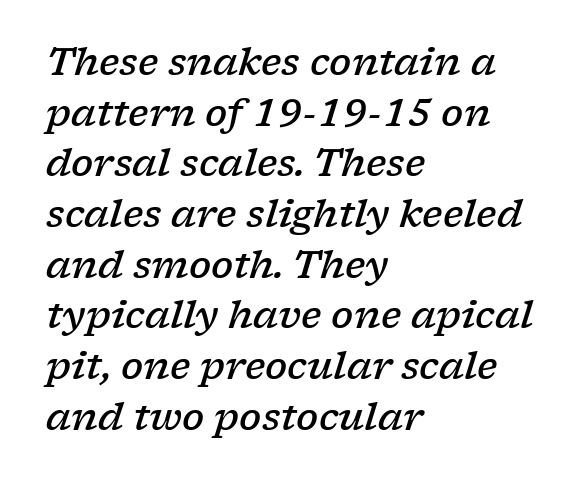
The image shows 37 px semibold, wide serif type, italic (leaning right); set left-aligned, normal line spacing (1.37x), normal letter spacing, not underlined; low stroke contrast and a medium x-height.
